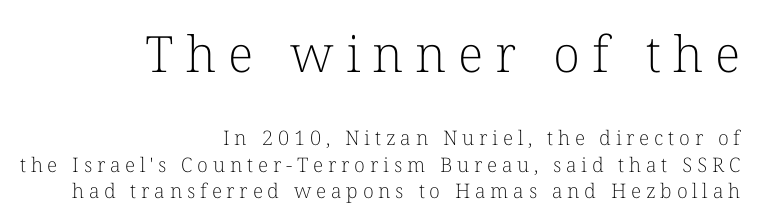
The image shows 50 px light serif type, upright; set right-aligned, normal line spacing (1.31x), unusually wide letter spacing (+0.24 em), not underlined; the first (top) block is 2.5x larger; low stroke contrast and a medium x-height.
